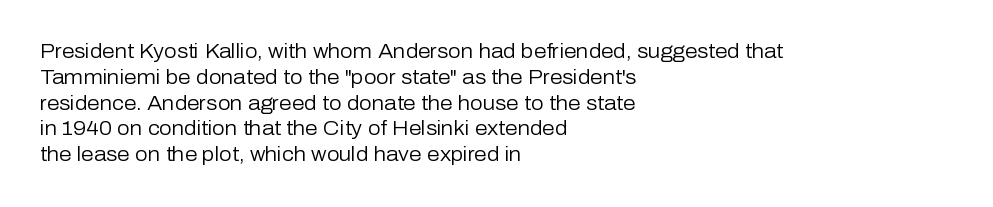
Q: Is the text bold? A: No.
Q: Is the text italic (slanted)? A: No, it is upright.
Q: Is the text underlined? A: No.
Q: How is the paragraph aligned? A: Left-aligned.
Q: Is the spacing between letters normal or unusually wide? A: Normal.
Q: Is the spacing between lines tight, normal or loose? A: Normal.
